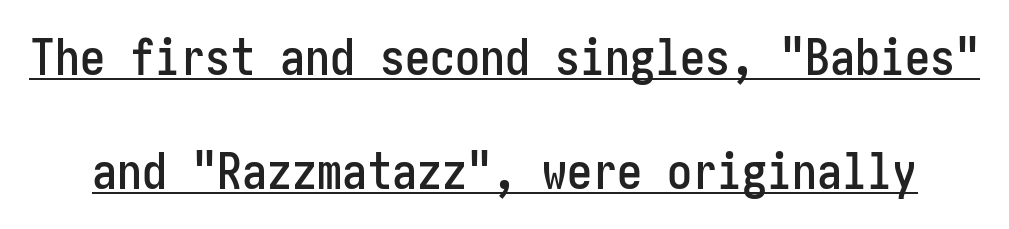
Summary of vertical rhythm: relaxed, with wide interline spacing. The axis of the letterforms is exactly vertical. How are the letters spaced? Ordinarily, with no added tracking. Each line of the rendering has a horizontal stroke beneath the glyphs. The characters display no serif detailing; their extremities are plain.
